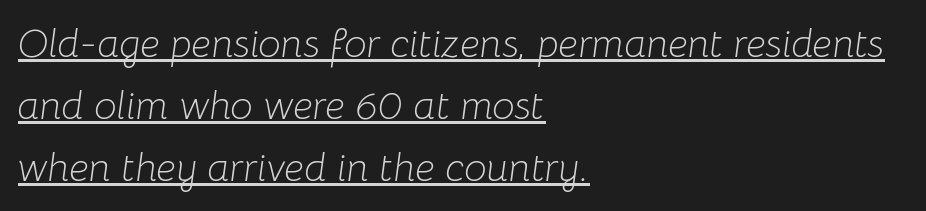
Notice how descenders clear the ascenders below comfortably — that's standard leading. Casual observation: everything's shoved over to the left. The line texture is even and compact thanks to regular tracking. Style check: oblique. Caption: face not bold, strokes unweighted. Proportional: the letters do not fall into vertical columns.
